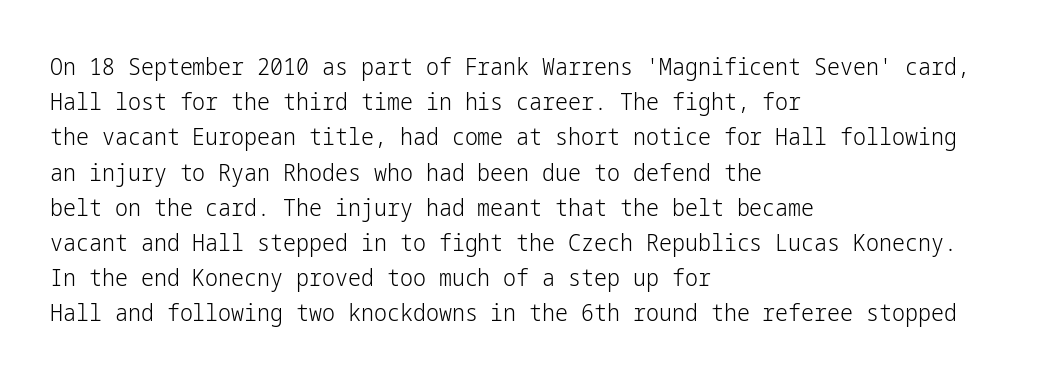
{"italic": "no", "bold": "no", "underline": "no", "align": "left", "line_spacing": "normal", "line_spacing_ratio": 1.53, "letter_spacing": "normal", "letter_spacing_em": 0.0, "glyph_px": 23}
